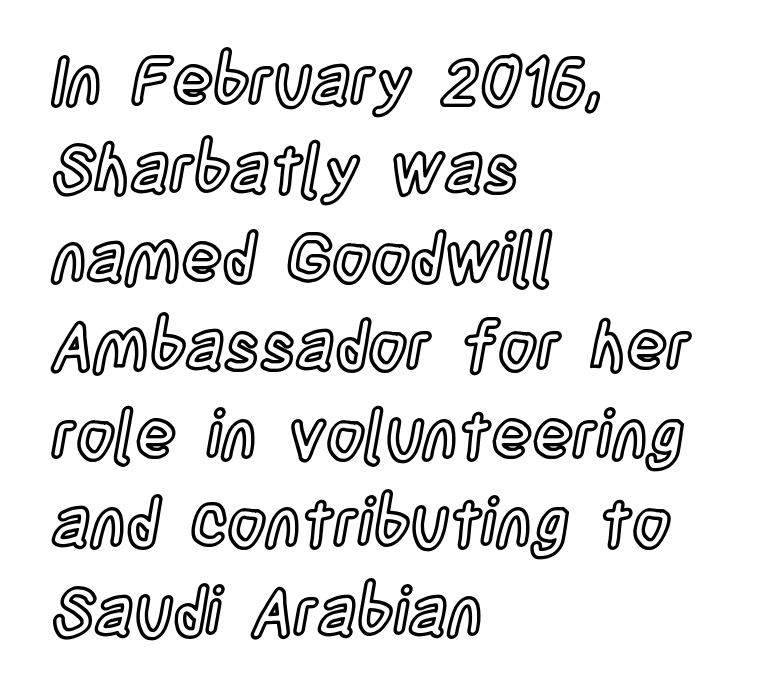
{"width": "condensed", "x_height": "large", "monospaced": "no", "underline": "no", "align": "left", "line_spacing": "normal", "line_spacing_ratio": 1.32, "letter_spacing": "normal", "letter_spacing_em": 0.0, "glyph_px": 67}
